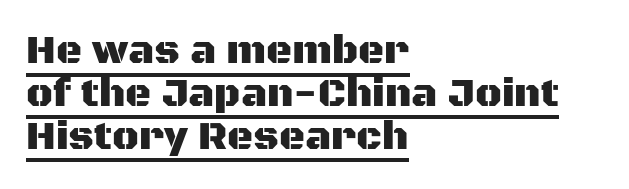
The image shows 40 px sans-serif type, upright; set left-aligned, tight line spacing (1.07x), normal letter spacing, underlined; medium stroke contrast and a large x-height.
